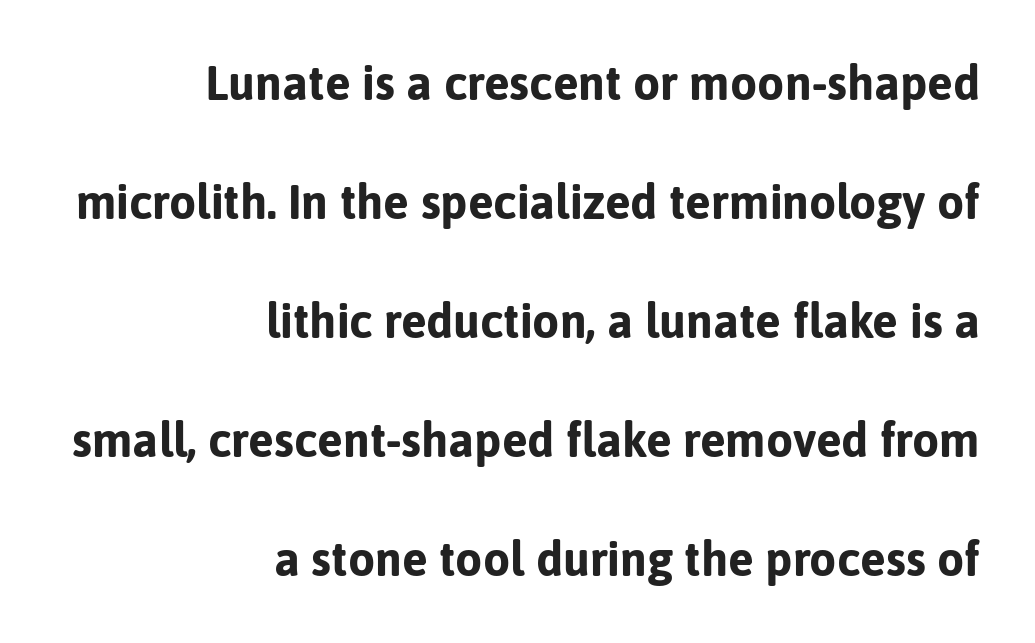
The image shows 48 px bold sans-serif type, upright; set right-aligned, loose line spacing (2.48x), normal letter spacing, not underlined; low stroke contrast and a medium x-height.
